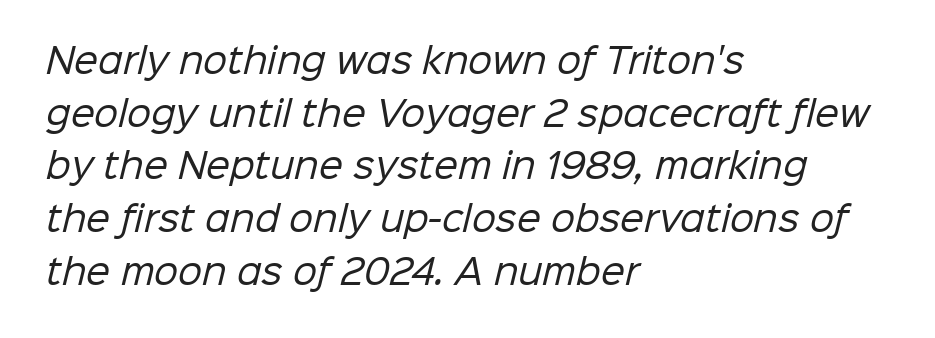
Q: Is the text bold? A: No.
Q: Is the typeface a serif or a sans-serif typeface? A: Sans-serif.
Q: Is the text underlined? A: No.
Q: How is the paragraph aligned? A: Left-aligned.
Q: Is the spacing between letters normal or unusually wide? A: Normal.
Q: Is the spacing between lines tight, normal or loose? A: Normal.
Q: Width (condensed, normal, or wide)? A: Normal.
Q: Stroke contrast? A: Low.
Q: x-height? A: Medium.
Q: Monospaced? A: No.
